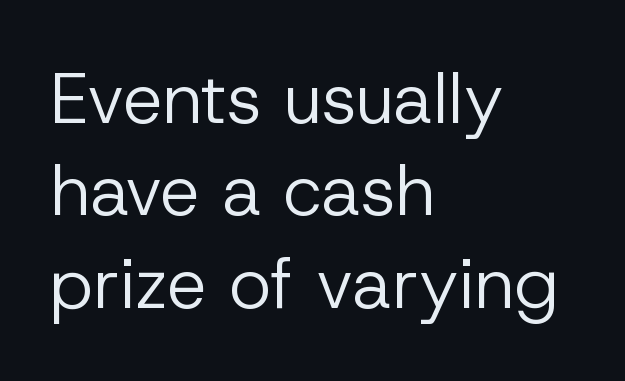
Letterform terminals end flat and unadorned throughout the passage. Tracking value appears to be zero — textbook default spacing. The designer left line spacing at the default. This sample has the flowing, uneven cadence of proportional lettering. The cut favours lightness, reaching ordinary text weight at its darkest.
